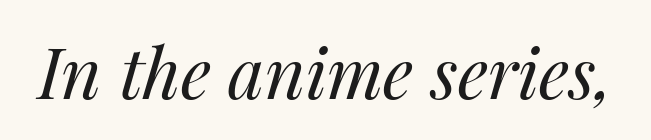
Q: Is the text bold? A: No.
Q: Is the text italic (slanted)? A: Yes, it leans right by about 14 degrees.
Q: Is the text underlined? A: No.
Q: Is the spacing between letters normal or unusually wide? A: Normal.
Q: Width (condensed, normal, or wide)? A: Normal.
Q: Stroke contrast? A: Medium.
Q: x-height? A: Medium.
Q: Monospaced? A: No.
